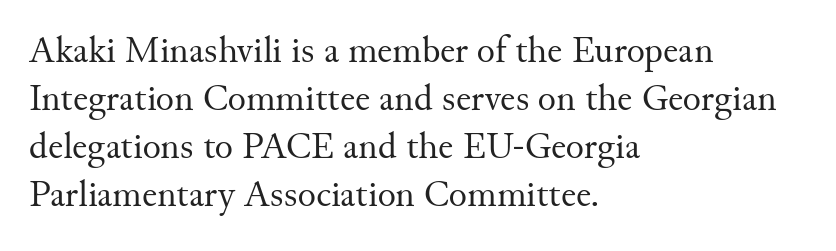
{"serif": "yes", "italic": "no", "bold": "no", "weight": "regular", "width": "normal", "stroke_contrast": "medium", "x_height": "small", "monospaced": "no", "underline": "no", "align": "left", "line_spacing": "normal", "line_spacing_ratio": 1.26, "letter_spacing": "normal", "letter_spacing_em": 0.0, "glyph_px": 38}
